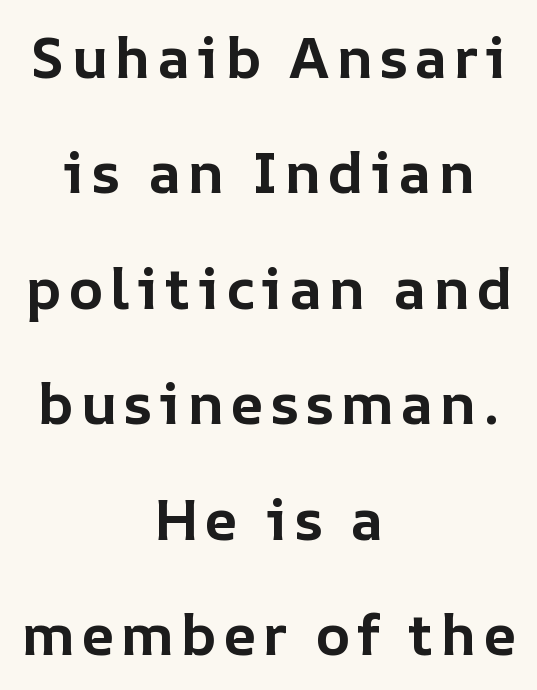
Thick stems and heavy bowls — unmistakably bold. Underline: absent. You could not count columns in this text — the font is proportionally spaced. The text block is weighted toward neither margin, spreading evenly from the middle. Quick note: interline space is abundant.
